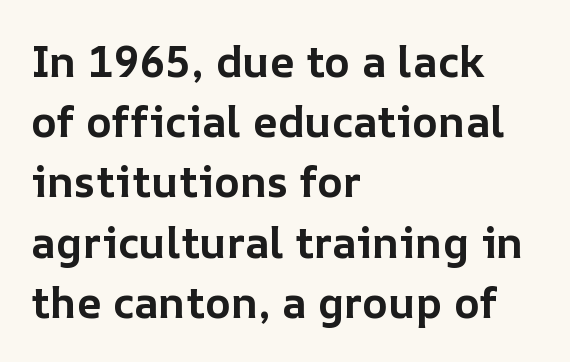
Letter spacing: default. This sample uses an upright cut, with every glyph sitting square on the baseline. In terms of weight, the rendering is a true, heavy bold. These lines are rendered in a variable-pitch font.
